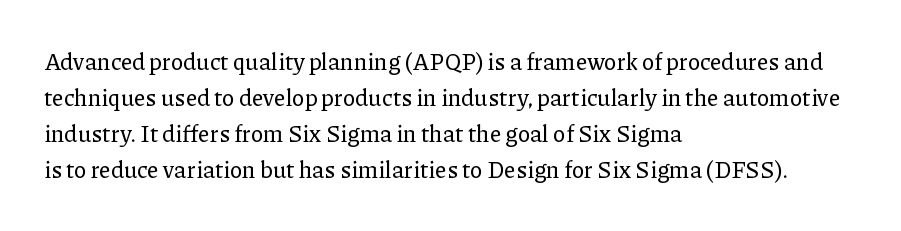
The image shows 23 px text type, upright; set left-aligned, normal line spacing (1.57x), normal letter spacing, not underlined.
